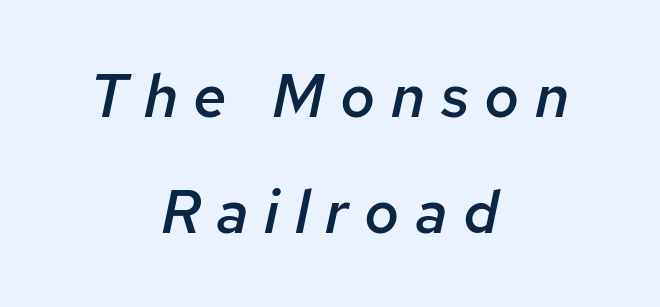
Q: Is the text bold? A: Semi-bold.
Q: Is the text italic (slanted)? A: Yes, it leans right by about 12 degrees.
Q: Is the text underlined? A: No.
Q: How is the paragraph aligned? A: Centered.
Q: Is the spacing between letters normal or unusually wide? A: Unusually wide.
Q: Is the spacing between lines tight, normal or loose? A: Loose.
Q: Width (condensed, normal, or wide)? A: Normal.
Q: Stroke contrast? A: Low.
Q: x-height? A: Medium.
Q: Monospaced? A: No.
